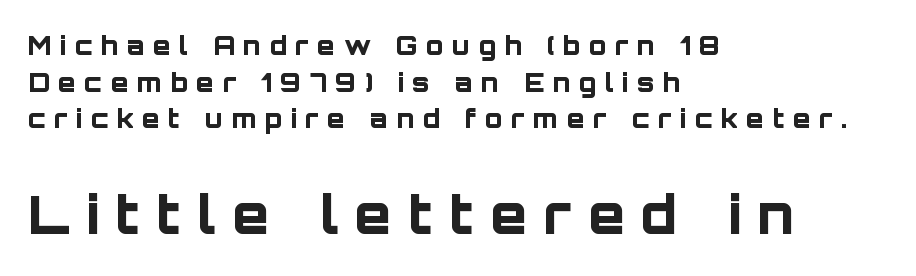
The paragraph shown leans on its left margin. Rows of type keep a routine distance in the vertical direction. Spacing verdict: proportional, widths tailored to each character. This rendering widens character spacing well past its baseline value. The composition opens small and finishes big.
